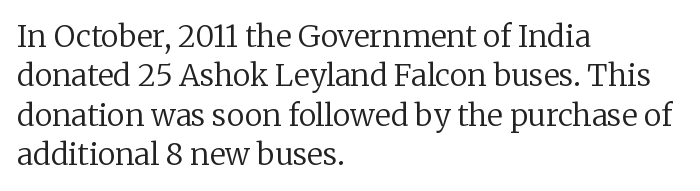
The image shows 30 px regular-weight serif type, upright; set left-aligned, normal line spacing (1.31x), normal letter spacing, not underlined; low stroke contrast and a medium x-height.
